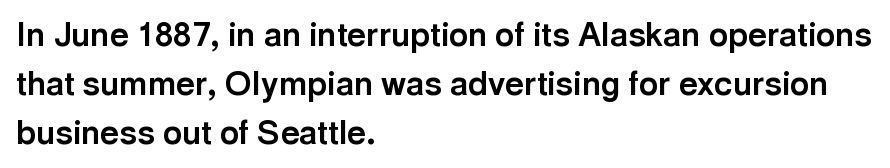
{"serif": "no", "italic": "no", "bold": "yes", "weight": "bold", "width": "normal", "x_height": "medium", "monospaced": "no", "underline": "no", "align": "left", "line_spacing": "normal", "line_spacing_ratio": 1.49, "letter_spacing": "normal", "letter_spacing_em": 0.0, "glyph_px": 33}
